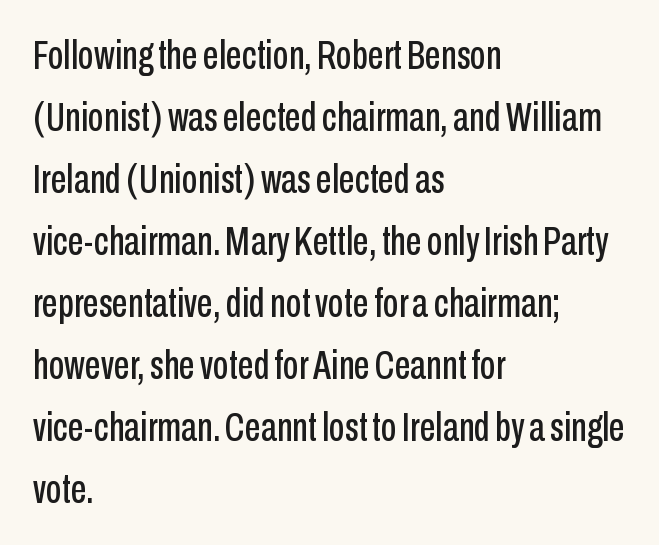
{"serif": "no", "italic": "no", "width": "condensed", "stroke_contrast": "low", "x_height": "medium", "monospaced": "no", "underline": "no", "align": "left", "line_spacing": "normal", "line_spacing_ratio": 1.55, "letter_spacing": "normal", "letter_spacing_em": 0.0, "glyph_px": 40}
